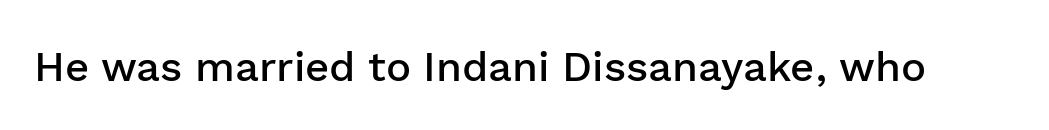
The typesetting leans somewhat heavy: a semibold. How are the letters spaced? Ordinarily, with no added tracking. These lines are rendered in a variable-pitch font. The gap between lines stays unmarked. Does the type have serifs? No, each stem ends abruptly.
